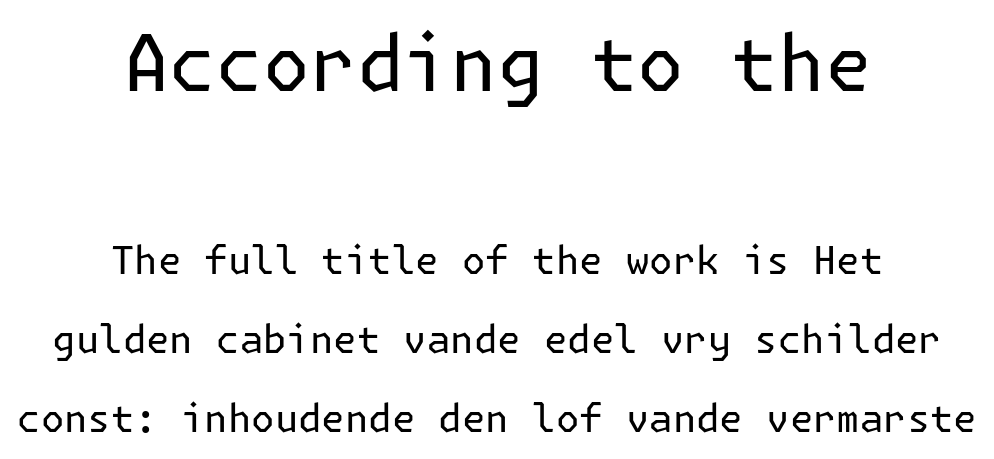
Leading: increased. Honestly, the letter spacing is just normal — you wouldn't notice it. If you drew a line through each stem, it would be perfectly vertical. Reading top to bottom, the characters get smaller at the block break.
